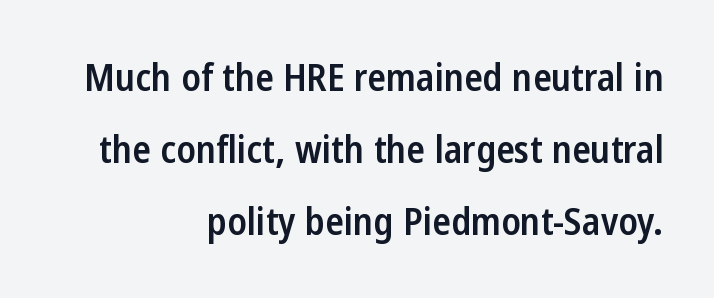
Q: Is the text bold? A: Semi-bold.
Q: Is the text italic (slanted)? A: No, it is upright.
Q: Is the typeface a serif or a sans-serif typeface? A: Sans-serif.
Q: Is the text underlined? A: No.
Q: How is the paragraph aligned? A: Right-aligned.
Q: Is the spacing between letters normal or unusually wide? A: Normal.
Q: Is the spacing between lines tight, normal or loose? A: Loose.
Q: Width (condensed, normal, or wide)? A: Condensed.
Q: Stroke contrast? A: Low.
Q: x-height? A: Medium.
Q: Monospaced? A: No.
